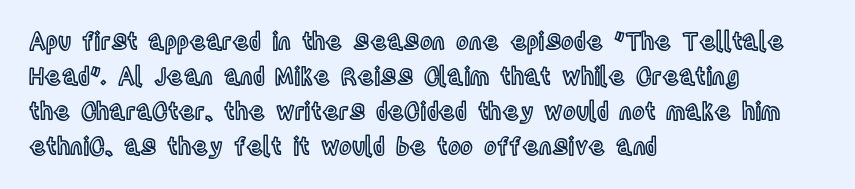
{"italic": "no", "underline": "no", "align": "left", "line_spacing": "normal", "line_spacing_ratio": 1.46, "letter_spacing": "normal", "letter_spacing_em": 0.0, "glyph_px": 24}
